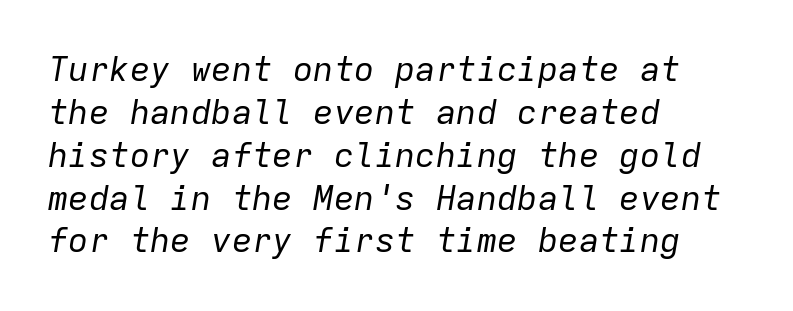
{"italic": "yes", "lean": "right", "slant_degrees": 9, "bold": "no", "weight": "regular", "width": "normal", "stroke_contrast": "low", "x_height": "medium", "monospaced": "yes", "underline": "no", "align": "left", "line_spacing": "normal", "line_spacing_ratio": 1.26, "letter_spacing": "normal", "letter_spacing_em": 0.0, "glyph_px": 34}
